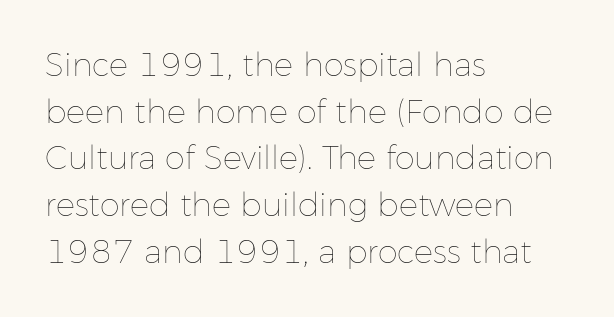
Q: Is the text bold? A: No.
Q: Is the text italic (slanted)? A: No, it is upright.
Q: Is the text underlined? A: No.
Q: How is the paragraph aligned? A: Left-aligned.
Q: Is the spacing between letters normal or unusually wide? A: Normal.
Q: Is the spacing between lines tight, normal or loose? A: Normal.
Q: Width (condensed, normal, or wide)? A: Normal.
Q: Stroke contrast? A: Low.
Q: x-height? A: Medium.
Q: Monospaced? A: No.
